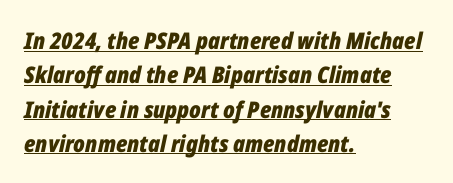
Q: Is the text bold? A: Yes.
Q: Is the text italic (slanted)? A: Yes, it leans right by about 12 degrees.
Q: Is the text underlined? A: Yes.
Q: How is the paragraph aligned? A: Left-aligned.
Q: Is the spacing between letters normal or unusually wide? A: Normal.
Q: Is the spacing between lines tight, normal or loose? A: Normal.
